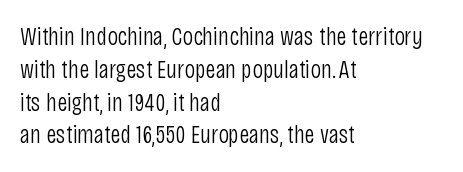
Check the space under the baseline: it is left empty. Posture: upright roman. Is the type heavy? It reads as light-to-regular instead. One-word summary of the alignment: left. The line-height multiplier appears to be the usual default.
